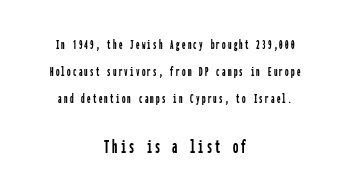
Top chunk: small. Bottom chunk: large. Unmarked baselines from the first word to the last. The type sits square on the baseline with zero lean. A centered setting, common on invitations and titles, is used for this passage. Is there much room between lines? Yes — plenty of vertical air separates them.
